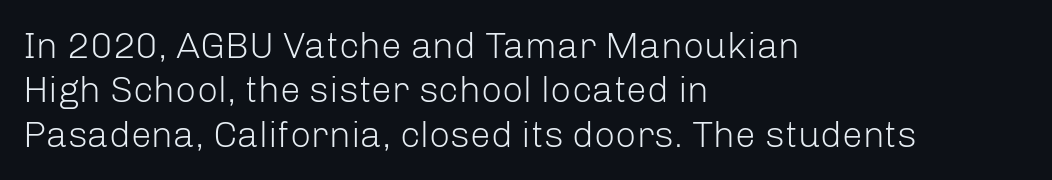
Q: Is the text bold? A: No.
Q: Is the text italic (slanted)? A: No, it is upright.
Q: Is the typeface a serif or a sans-serif typeface? A: Sans-serif.
Q: Is the text underlined? A: No.
Q: How is the paragraph aligned? A: Left-aligned.
Q: Is the spacing between letters normal or unusually wide? A: Normal.
Q: Width (condensed, normal, or wide)? A: Normal.
Q: Stroke contrast? A: Low.
Q: x-height? A: Medium.
Q: Monospaced? A: No.
